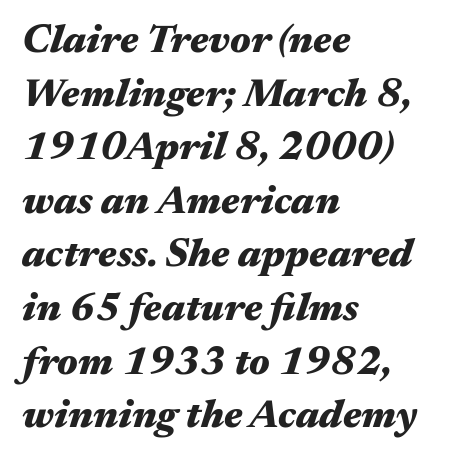
{"italic": "yes", "lean": "right", "slant_degrees": 17, "bold": "yes", "weight": "heavy", "width": "wide", "stroke_contrast": "medium", "x_height": "medium", "monospaced": "no", "underline": "no", "align": "left", "line_spacing": "normal", "line_spacing_ratio": 1.34, "letter_spacing": "normal", "letter_spacing_em": 0.0, "glyph_px": 40}
